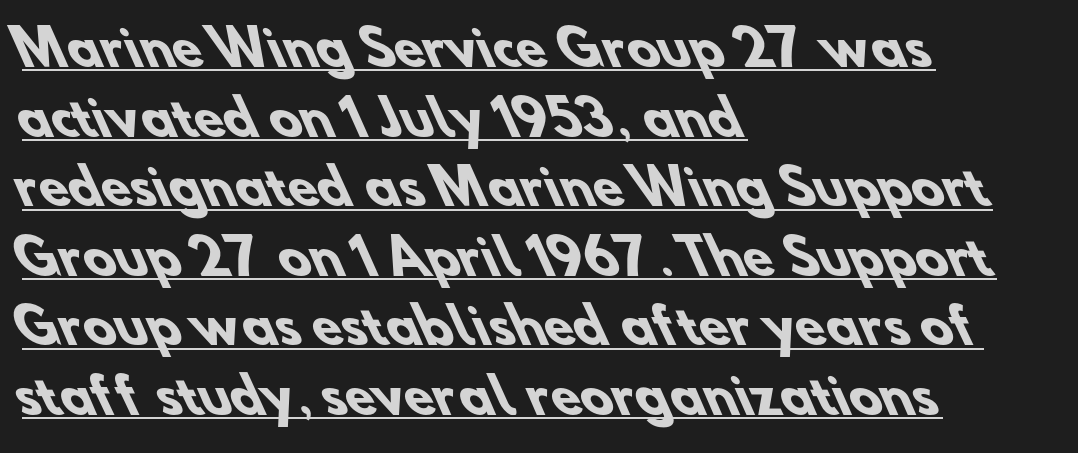
This rendering uses left alignment, leaving the right contour irregular. The vertical gap from one line to the next is medium. A typesetter would label this face a sans. Varying glyph widths throughout — classic text-font behaviour. Tracking value appears to be zero — textbook default spacing.
